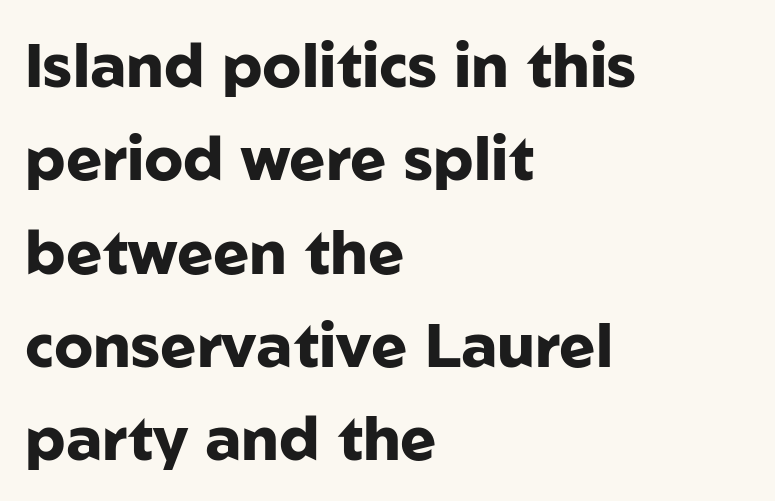
{"serif": "no", "italic": "no", "bold": "yes", "weight": "heavy", "width": "normal", "stroke_contrast": "low", "x_height": "medium", "monospaced": "no", "underline": "no", "align": "left", "line_spacing": "normal", "line_spacing_ratio": 1.53, "letter_spacing": "normal", "letter_spacing_em": 0.0, "glyph_px": 61}
